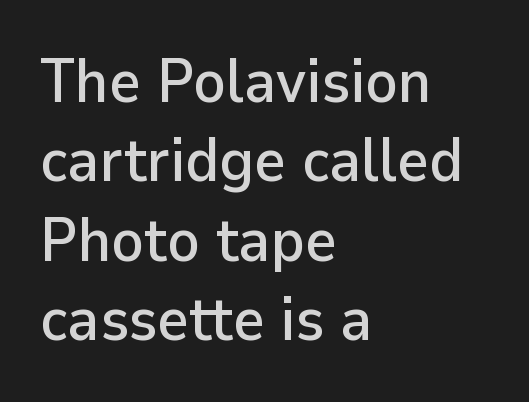
Q: Is the text italic (slanted)? A: No, it is upright.
Q: Is the typeface a serif or a sans-serif typeface? A: Sans-serif.
Q: Is the text underlined? A: No.
Q: How is the paragraph aligned? A: Left-aligned.
Q: Is the spacing between letters normal or unusually wide? A: Normal.
Q: Is the spacing between lines tight, normal or loose? A: Normal.
Q: Width (condensed, normal, or wide)? A: Normal.
Q: Stroke contrast? A: Low.
Q: x-height? A: Medium.
Q: Monospaced? A: No.
